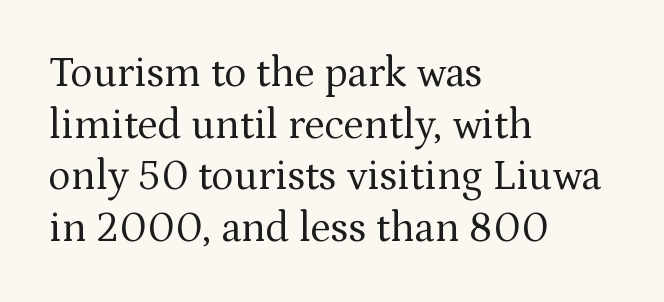
Q: Is the text bold? A: No.
Q: Is the text italic (slanted)? A: No, it is upright.
Q: Is the typeface a serif or a sans-serif typeface? A: Serif.
Q: Is the text underlined? A: No.
Q: How is the paragraph aligned? A: Left-aligned.
Q: Is the spacing between letters normal or unusually wide? A: Normal.
Q: Width (condensed, normal, or wide)? A: Normal.
Q: Stroke contrast? A: Medium.
Q: x-height? A: Medium.
Q: Monospaced? A: No.
